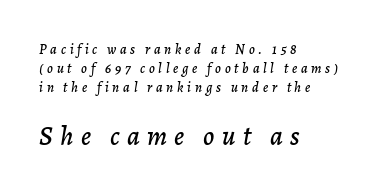
Scale increases going downward across the two blocks. Would a proofreader flag this as italicized? Yes. The leading is moderate, giving the passage an even texture. A bare baseline throughout the passage.
